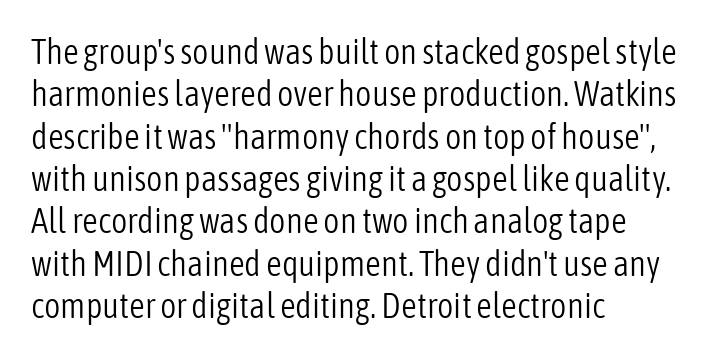
Q: Is the text bold? A: No.
Q: Is the text italic (slanted)? A: No, it is upright.
Q: Is the typeface a serif or a sans-serif typeface? A: Sans-serif.
Q: Is the text underlined? A: No.
Q: How is the paragraph aligned? A: Left-aligned.
Q: Is the spacing between letters normal or unusually wide? A: Normal.
Q: Width (condensed, normal, or wide)? A: Condensed.
Q: Stroke contrast? A: Low.
Q: x-height? A: Medium.
Q: Monospaced? A: No.
